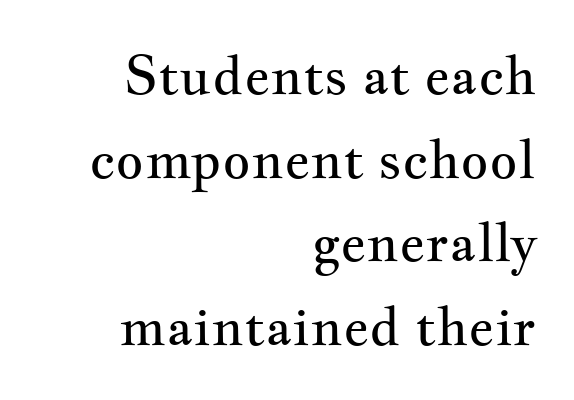
Summary of vertical rhythm: regular, with standard interline spacing. The face used here is rendered with its standard letterfit. It's the straight-up-and-down kind of type. Alignment: flush right. Only glyphs here, with clear space below each row.
